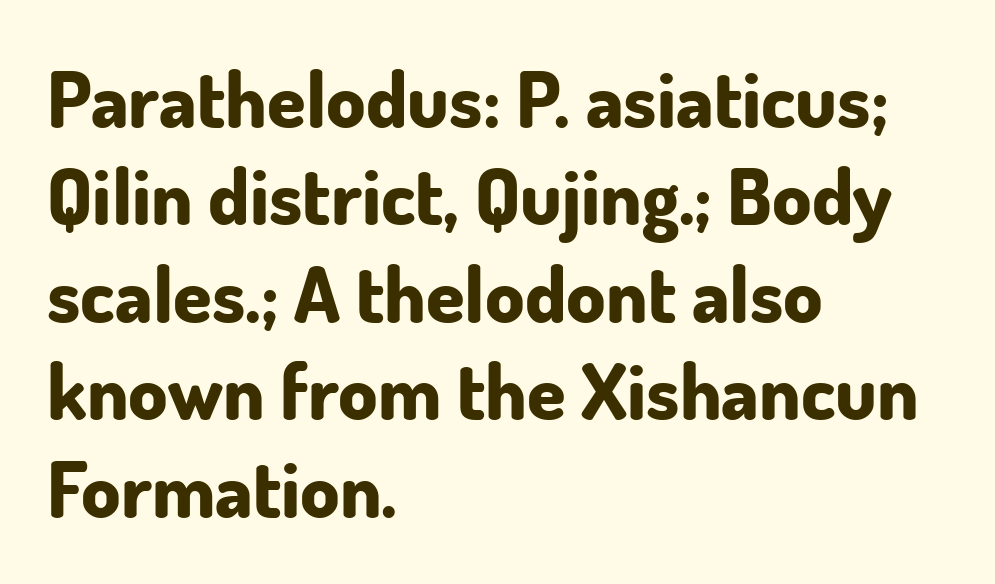
{"serif": "no", "italic": "no", "bold": "yes", "weight": "bold", "width": "normal", "stroke_contrast": "low", "x_height": "small", "monospaced": "no", "underline": "no", "align": "left", "line_spacing": "normal", "line_spacing_ratio": 1.25, "letter_spacing": "normal", "letter_spacing_em": 0.0, "glyph_px": 78}
